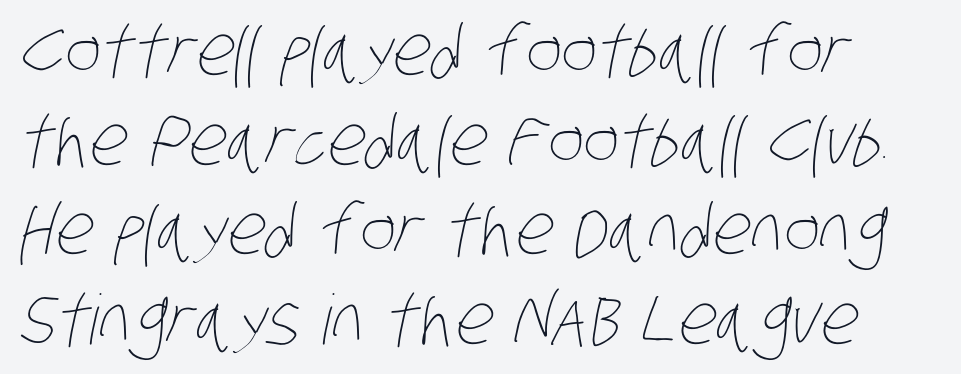
Q: Is the text bold? A: No.
Q: Is the text underlined? A: No.
Q: How is the paragraph aligned? A: Left-aligned.
Q: Is the spacing between letters normal or unusually wide? A: Normal.
Q: Is the spacing between lines tight, normal or loose? A: Normal.
Q: Width (condensed, normal, or wide)? A: Condensed.
Q: Stroke contrast? A: Low.
Q: x-height? A: Large.
Q: Monospaced? A: No.
